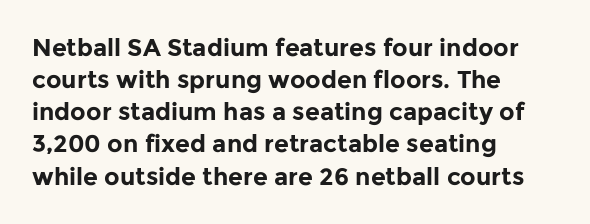
Q: Is the text bold? A: Yes.
Q: Is the text italic (slanted)? A: No, it is upright.
Q: Is the text underlined? A: No.
Q: How is the paragraph aligned? A: Left-aligned.
Q: Is the spacing between letters normal or unusually wide? A: Normal.
Q: Is the spacing between lines tight, normal or loose? A: Normal.
